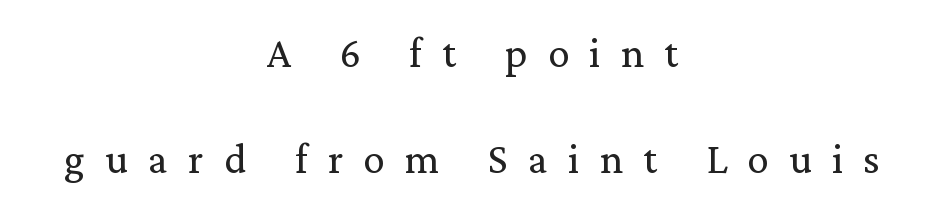
{"serif": "yes", "italic": "no", "bold": "no", "weight": "regular", "width": "normal", "stroke_contrast": "low", "x_height": "medium", "monospaced": "no", "underline": "no", "align": "center", "line_spacing": "loose", "line_spacing_ratio": 2.46, "letter_spacing": "wide", "letter_spacing_em": 0.47, "glyph_px": 43}
